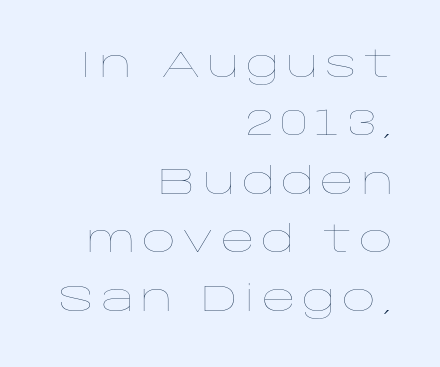
Nobody drew a line under any word here. Reading down the block, your eye finds every line finishing at a fixed right position. Is the type heavy? It reads as light-to-regular instead. Proportional: the letters do not fall into vertical columns. Is there much room between lines? A standard amount, neither cramped nor airy.
